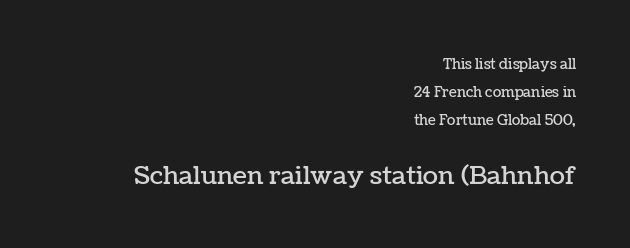
This is roman type, the default non-slanted kind. These lines stack with their right ends in a neat column. Caption: upper text group reduced, lower text group enlarged. A great deal of white space separates one row of letters from the next. Underline: absent.
